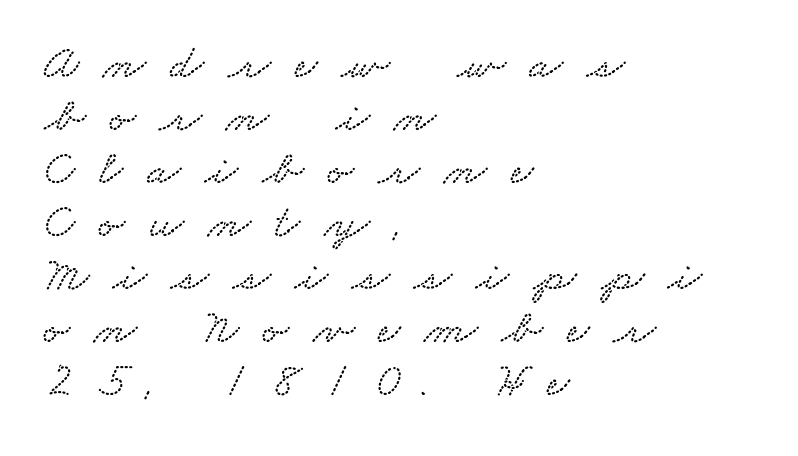
The tracking reads as deliberately expanded to a designer's eye. One-word summary of the alignment: left. If you measured baseline to baseline, you'd find a short distance. This rendering features lettering with no underline. Here the designer chose a conventional face with non-uniform glyph widths.
